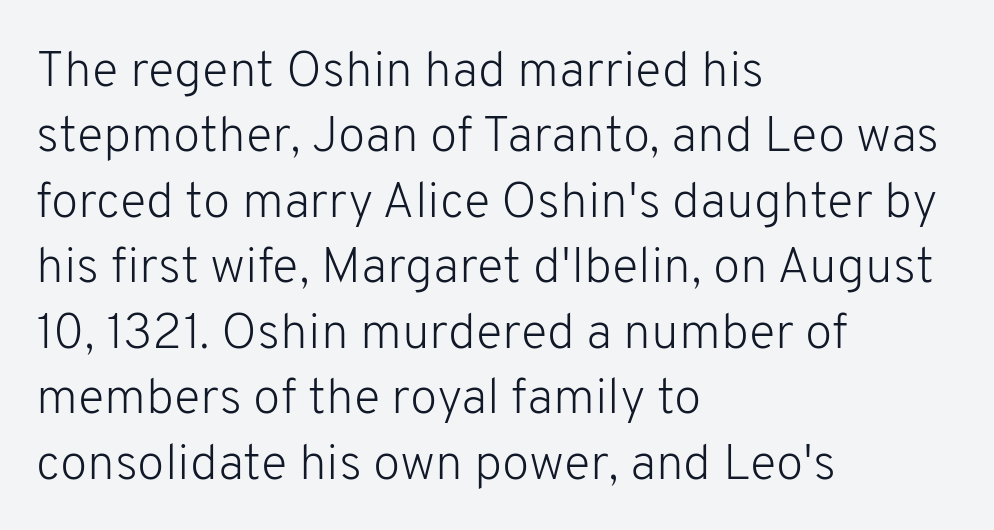
{"serif": "no", "italic": "no", "bold": "no", "weight": "light", "width": "normal", "stroke_contrast": "low", "x_height": "medium", "monospaced": "no", "underline": "no", "align": "left", "line_spacing": "normal", "line_spacing_ratio": 1.31, "letter_spacing": "normal", "letter_spacing_em": 0.0, "glyph_px": 50}
